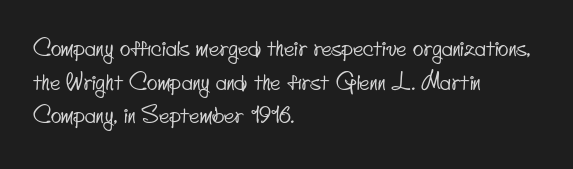
{"underline": "no", "align": "left", "line_spacing": "normal", "line_spacing_ratio": 1.53, "letter_spacing": "normal", "letter_spacing_em": 0.0, "glyph_px": 22}
